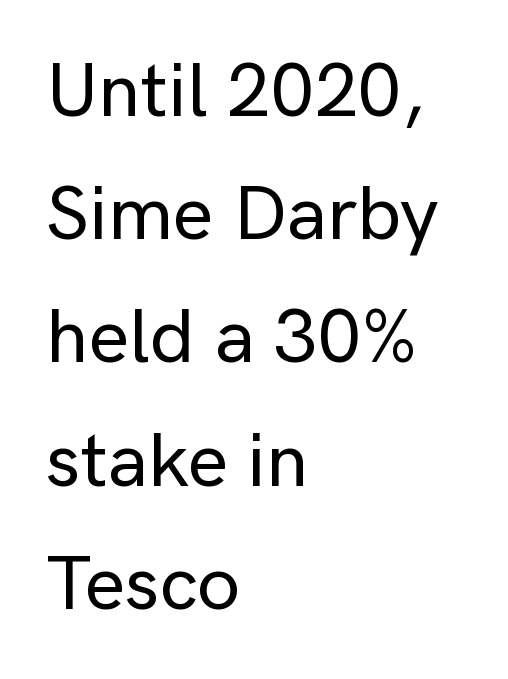
Q: Is the text italic (slanted)? A: No, it is upright.
Q: Is the typeface a serif or a sans-serif typeface? A: Sans-serif.
Q: Is the text underlined? A: No.
Q: How is the paragraph aligned? A: Left-aligned.
Q: Is the spacing between letters normal or unusually wide? A: Normal.
Q: Is the spacing between lines tight, normal or loose? A: Normal.
Q: Width (condensed, normal, or wide)? A: Normal.
Q: Stroke contrast? A: Low.
Q: x-height? A: Medium.
Q: Monospaced? A: No.
